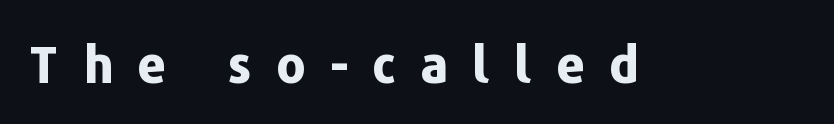
Strokes here are thick enough to call this a true bold. The strip under each line holds only bare page. This sample uses an upright cut, with every glyph sitting square on the baseline. The letters are spread apart with noticeably loose tracking.
